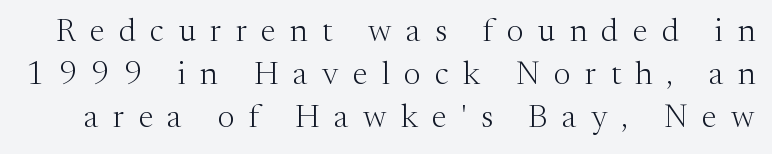
{"serif": "yes", "italic": "no", "bold": "no", "weight": "light", "width": "normal", "stroke_contrast": "medium", "x_height": "medium", "monospaced": "no", "underline": "no", "line_spacing": "normal", "line_spacing_ratio": 1.35, "letter_spacing": "wide", "letter_spacing_em": 0.45, "glyph_px": 32}
